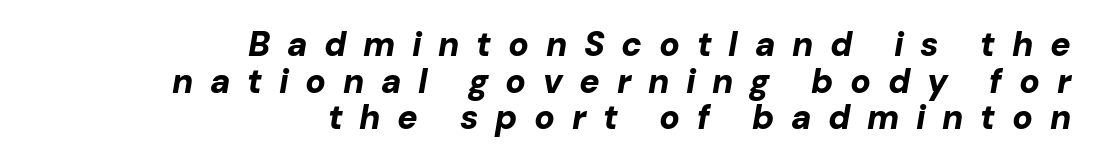
Students, observe: this is what under-led, compact text looks like. The zone under the glyphs is completely vacant. Each letter keeps its own natural width here, so spacing adapts to shape. Observe the lean: these are italic letterforms. Does extra space separate the letters? Yes, quite a lot of it.
